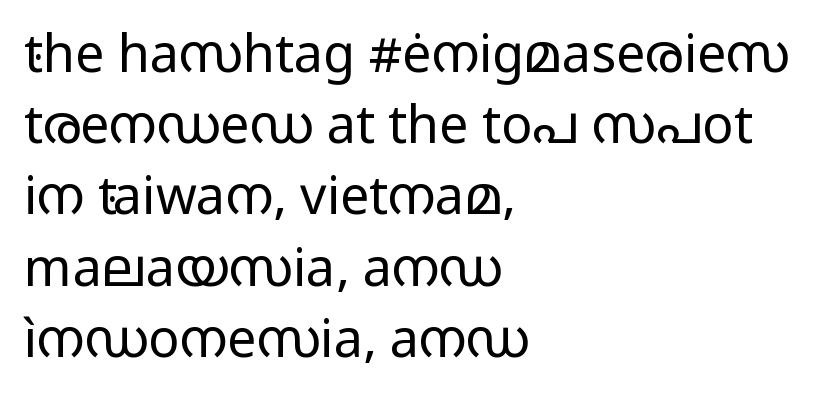
Leftover space on each line is placed entirely after the last word. Looks like regular typesetting: each glyph gets only the width it needs. The rendering shows plain stroke endings on the letterforms — a sans-serif design. Is this a heavy cut? Hardly; it is regular or lighter. Short note: letters normally spaced.
